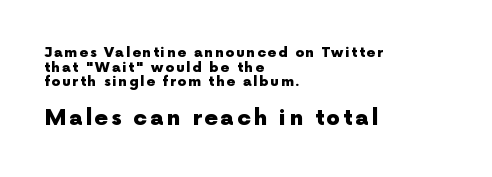
The image shows 22 px bold type, upright; set left-aligned, tight line spacing (1.04x), not underlined; the second (bottom) block is 1.57x larger.
